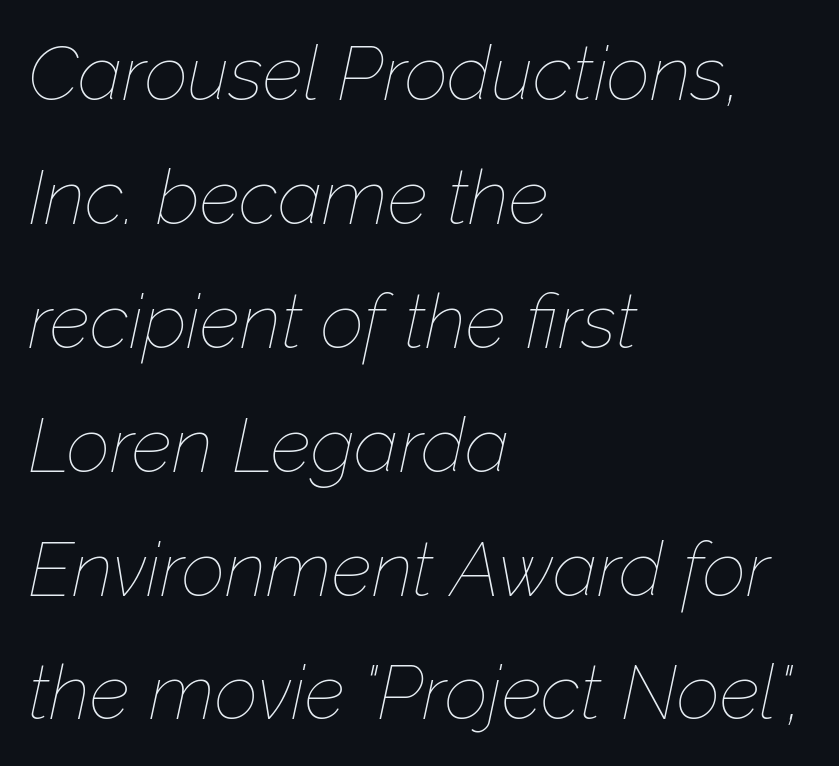
The image shows 76 px thin type, italic (leaning right); set left-aligned, normal line spacing (1.63x), normal letter spacing, not underlined; low stroke contrast and a medium x-height.
